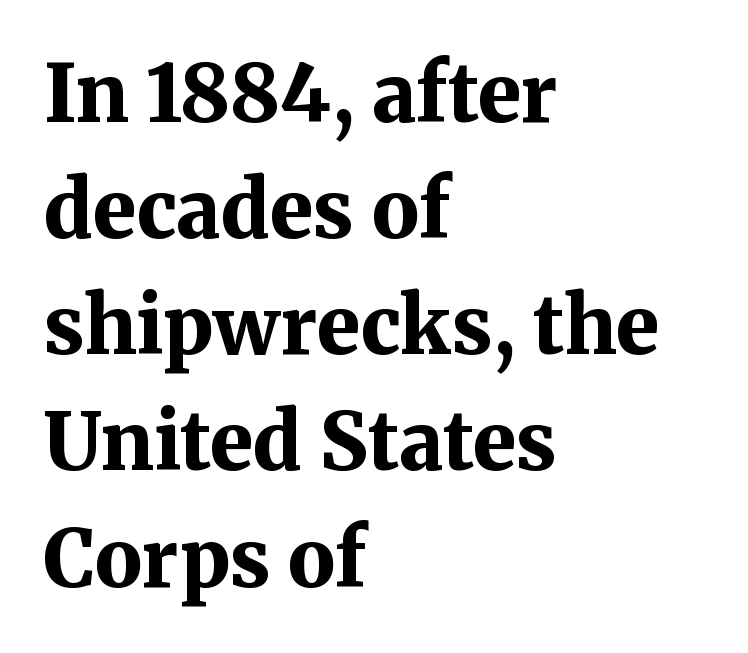
Q: Is the text bold? A: Yes.
Q: Is the text italic (slanted)? A: No, it is upright.
Q: Is the typeface a serif or a sans-serif typeface? A: Serif.
Q: Is the text underlined? A: No.
Q: How is the paragraph aligned? A: Left-aligned.
Q: Is the spacing between letters normal or unusually wide? A: Normal.
Q: Is the spacing between lines tight, normal or loose? A: Normal.
Q: Width (condensed, normal, or wide)? A: Normal.
Q: Stroke contrast? A: Medium.
Q: x-height? A: Medium.
Q: Monospaced? A: No.
